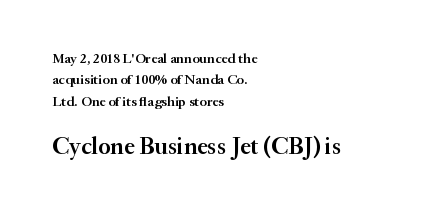
The image shows 24 px text type, upright; set left-aligned, normal line spacing (1.53x), normal letter spacing, not underlined; the second (bottom) block is 1.71x larger.
